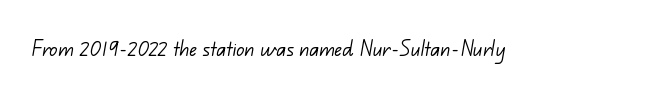
Q: Is the text bold? A: No.
Q: Is the text underlined? A: No.
Q: Is the spacing between letters normal or unusually wide? A: Normal.
